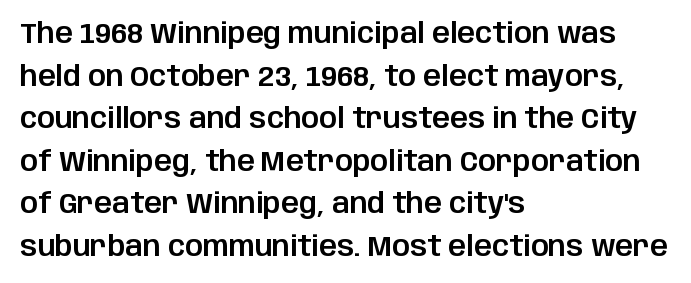
Q: Is the text italic (slanted)? A: No, it is upright.
Q: Is the typeface a serif or a sans-serif typeface? A: Sans-serif.
Q: Is the text underlined? A: No.
Q: How is the paragraph aligned? A: Left-aligned.
Q: Is the spacing between letters normal or unusually wide? A: Normal.
Q: Is the spacing between lines tight, normal or loose? A: Normal.
Q: Width (condensed, normal, or wide)? A: Normal.
Q: Stroke contrast? A: Low.
Q: x-height? A: Large.
Q: Monospaced? A: No.
